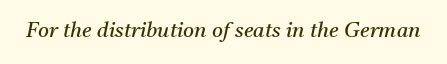
The image shows 21 px text type, italic (leaning right); set normal letter spacing, not underlined.
